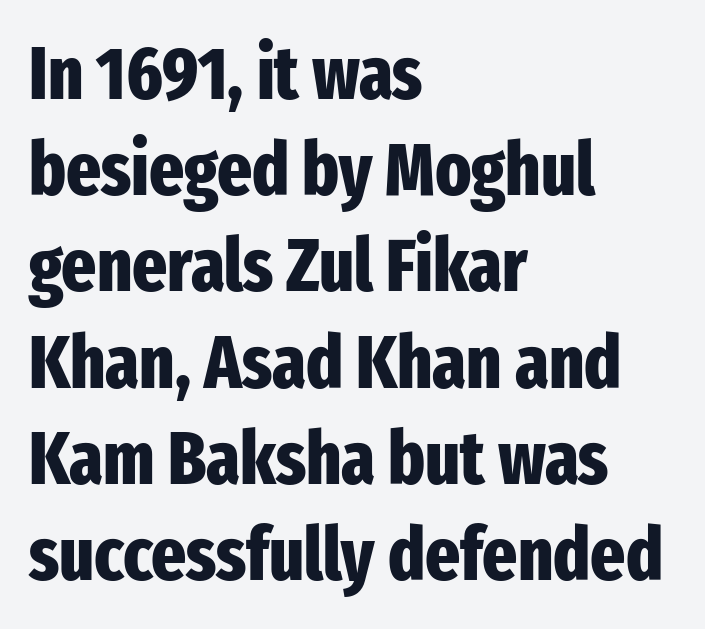
Q: Is the text bold? A: Yes.
Q: Is the text italic (slanted)? A: No, it is upright.
Q: Is the typeface a serif or a sans-serif typeface? A: Sans-serif.
Q: Is the text underlined? A: No.
Q: How is the paragraph aligned? A: Left-aligned.
Q: Is the spacing between letters normal or unusually wide? A: Normal.
Q: Is the spacing between lines tight, normal or loose? A: Normal.
Q: Width (condensed, normal, or wide)? A: Condensed.
Q: Stroke contrast? A: Low.
Q: x-height? A: Medium.
Q: Monospaced? A: No.
